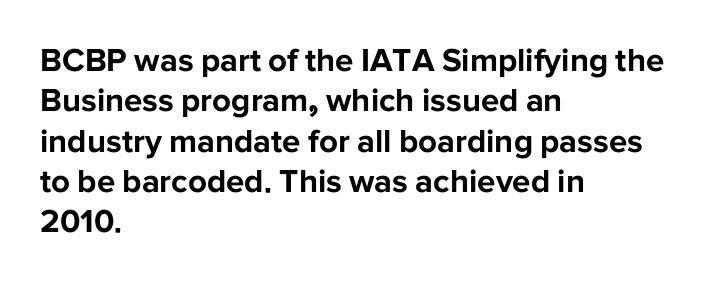
Anything drawn beneath the words? Only blank space. Looks like regular typesetting: each glyph gets only the width it needs. Nothing unusual about the tracking: characters are spaced as the font intends. Does the type have serifs? No, each stem ends abruptly. Is there any slant? The stems are plumb. Is the type bold? Yes — the strokes are clearly thick and heavy.
